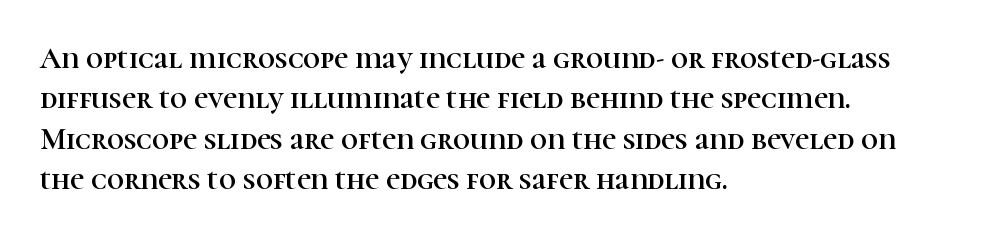
Do the letters lean? They stand straight. Quick note: underline off. Do the characters align in a grid? No, the font is proportional. The lines are quadded left. A typesetter would label this face a serif.
